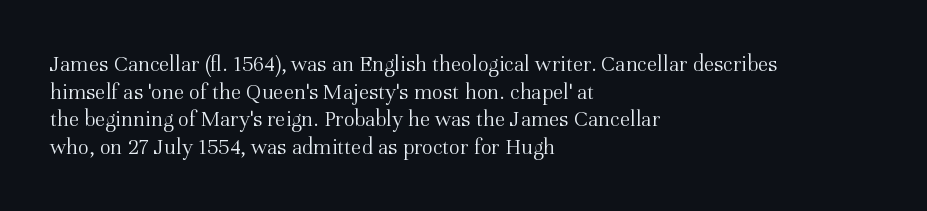
{"italic": "no", "bold": "no", "underline": "no", "align": "left", "line_spacing_ratio": 1.2, "letter_spacing": "normal", "letter_spacing_em": 0.0, "glyph_px": 23}
